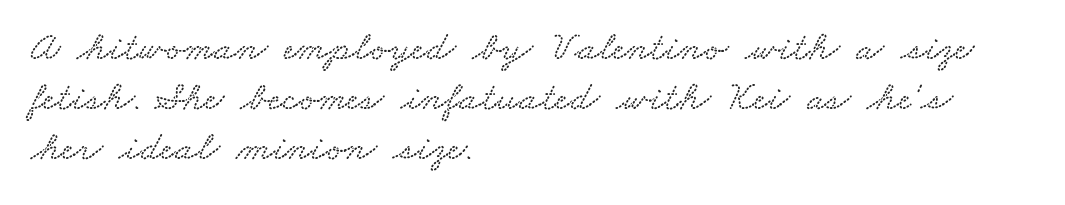
Q: Is the text underlined? A: No.
Q: How is the paragraph aligned? A: Left-aligned.
Q: Is the spacing between letters normal or unusually wide? A: Normal.
Q: Width (condensed, normal, or wide)? A: Wide.
Q: Stroke contrast? A: Low.
Q: x-height? A: Small.
Q: Monospaced? A: No.
